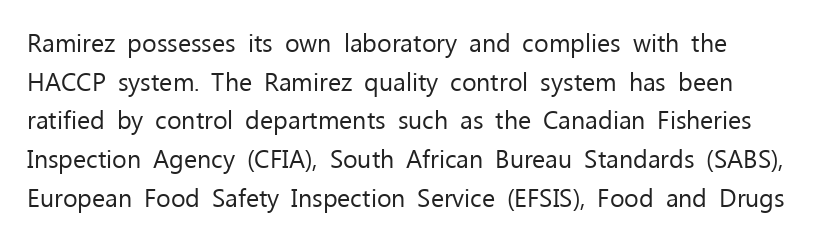
Q: Is the text bold? A: No.
Q: Is the text italic (slanted)? A: No, it is upright.
Q: Is the text underlined? A: No.
Q: Is the spacing between letters normal or unusually wide? A: Normal.
Q: Is the spacing between lines tight, normal or loose? A: Normal.
